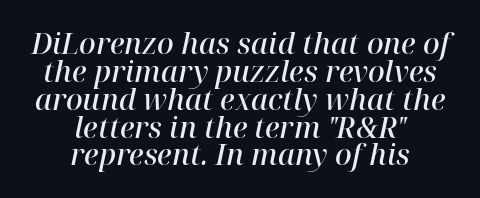
The image shows 29 px semibold serif type, italic (leaning right); set centered, tight line spacing (0.96x), normal letter spacing, not underlined; high stroke contrast and a medium x-height.
